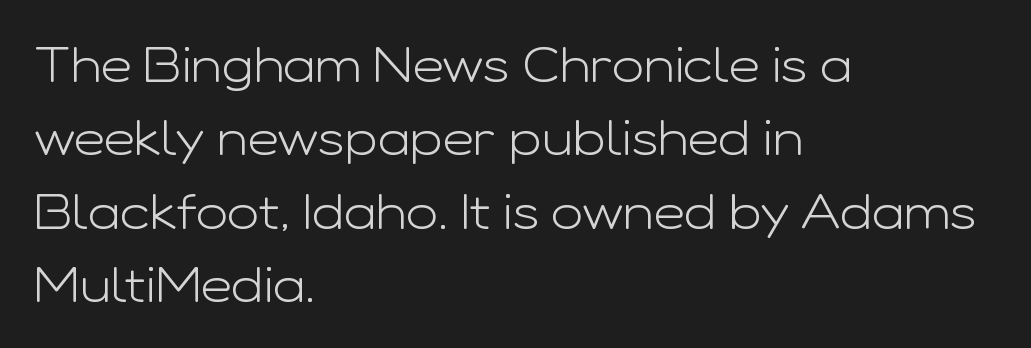
The image shows 48 px light, wide sans-serif type, upright; set left-aligned, normal line spacing (1.53x), normal letter spacing, not underlined; low stroke contrast and a medium x-height.
